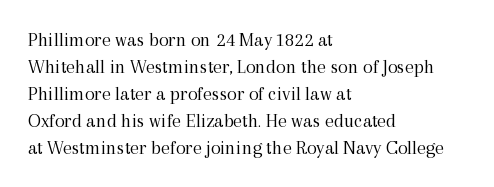
The image shows 20 px text type, upright; set left-aligned, normal line spacing (1.35x), normal letter spacing, not underlined.
